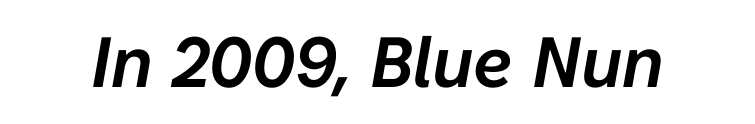
Nobody drew a line under any word here. Each letter keeps its own natural width here, so spacing adapts to shape. Nobody touched the tracking dial on this one. These lines were composed using italics.
